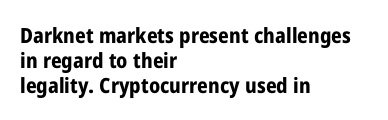
The image shows 21 px bold type, upright; set left-aligned, line spacing 1.18x, normal letter spacing, not underlined.
